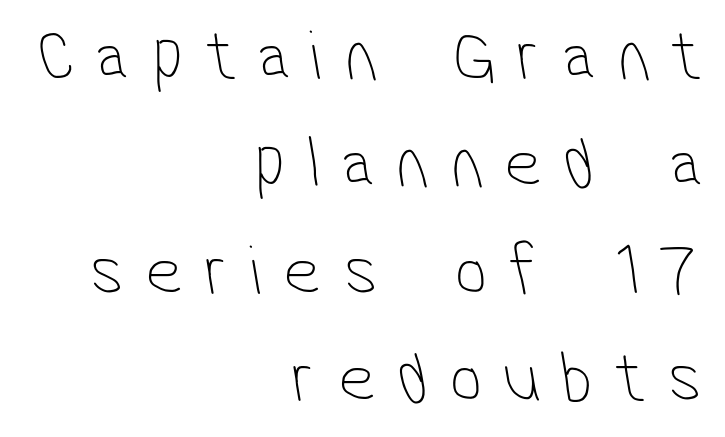
Nope, no serifs anywhere on these letters. The strip under each line holds only bare page. The passage shown is not bold in any degree. Think of a printed novel: that variable character pitch is what you see here. Teacher's note: observe the even right margin — that is flush-right alignment. The block of text has a typical density, with ordinary space between rows.
